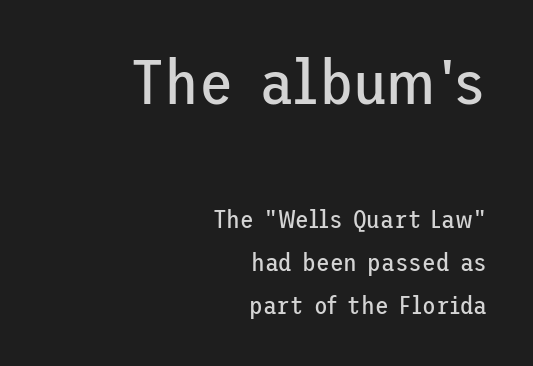
The image shows 63 px regular-weight sans-serif type, upright; set right-aligned, line spacing 1.72x, normal letter spacing, not underlined; the first (top) block is 2.52x larger; low stroke contrast and a medium x-height.
